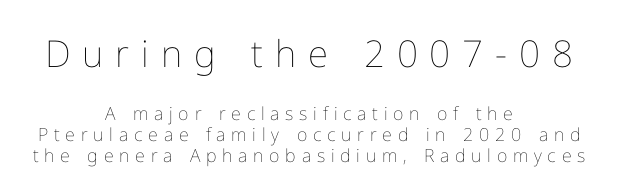
Q: Is the text bold? A: No.
Q: Is the text italic (slanted)? A: No, it is upright.
Q: Is the text underlined? A: No.
Q: How is the paragraph aligned? A: Centered.
Q: Is the spacing between letters normal or unusually wide? A: Unusually wide.
Q: Which block of text is set in a larger size, the first (top) or the second (bottom)? A: The first (top) one.
Q: Width (condensed, normal, or wide)? A: Normal.
Q: Stroke contrast? A: Low.
Q: x-height? A: Medium.
Q: Monospaced? A: No.
